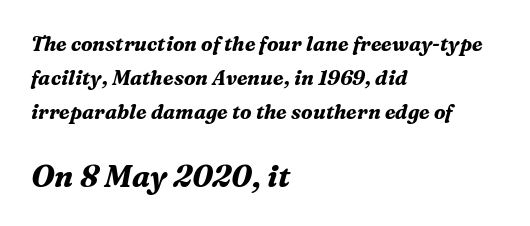
Descenders are the only things crossing below the line. Bigger letters appear in the bottom chunk; the top chunk is reduced. Slant detected: the letters are inclined. Here the designer chose a conventional face with non-uniform glyph widths.
